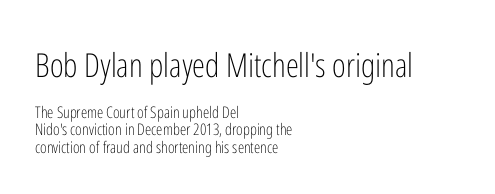
The image shows 33 px light, condensed sans-serif type, upright; set left-aligned, tight line spacing (1.1x), normal letter spacing, not underlined; the first (top) block is 2.06x larger; low stroke contrast and a medium x-height.
